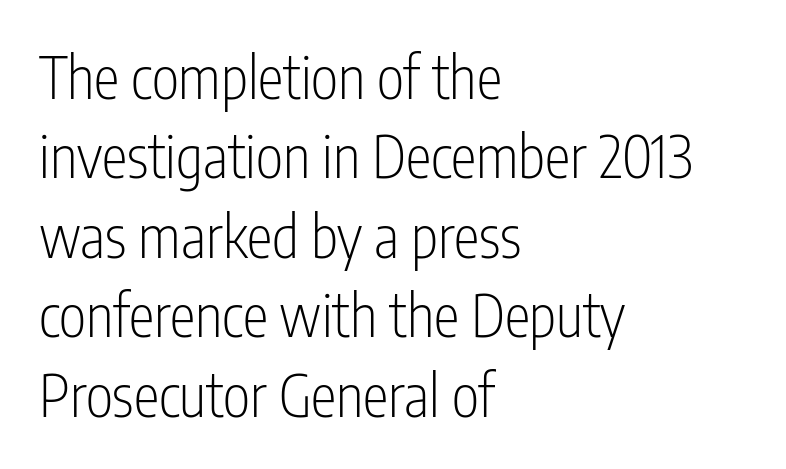
Q: Is the text bold? A: No.
Q: Is the text italic (slanted)? A: No, it is upright.
Q: Is the typeface a serif or a sans-serif typeface? A: Sans-serif.
Q: Is the text underlined? A: No.
Q: How is the paragraph aligned? A: Left-aligned.
Q: Is the spacing between letters normal or unusually wide? A: Normal.
Q: Is the spacing between lines tight, normal or loose? A: Normal.
Q: Width (condensed, normal, or wide)? A: Condensed.
Q: Stroke contrast? A: Low.
Q: x-height? A: Medium.
Q: Monospaced? A: No.
